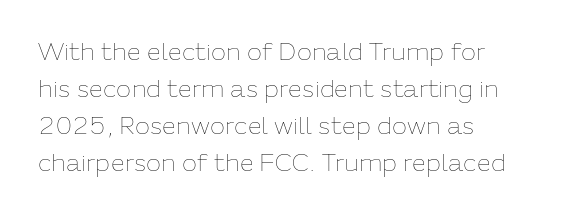
The image shows 25 px text type, upright; set left-aligned, normal line spacing (1.48x), normal letter spacing, not underlined.
